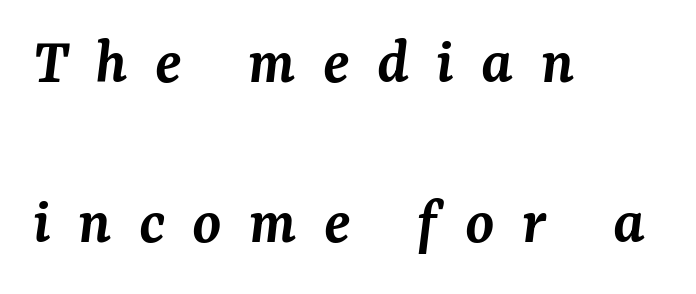
The image shows 66 px semibold serif type, italic (leaning right); set left-aligned, loose line spacing (2.43x), unusually wide letter spacing (+0.41 em), not underlined; medium stroke contrast and a medium x-height.
